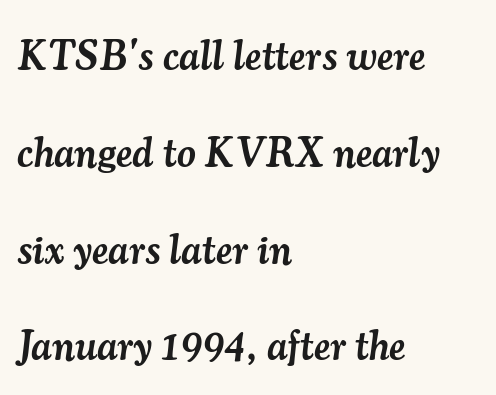
Q: Is the text bold? A: Semi-bold.
Q: Is the text italic (slanted)? A: Yes, it leans right by about 7 degrees.
Q: Is the typeface a serif or a sans-serif typeface? A: Serif.
Q: Is the text underlined? A: No.
Q: How is the paragraph aligned? A: Left-aligned.
Q: Is the spacing between letters normal or unusually wide? A: Normal.
Q: Is the spacing between lines tight, normal or loose? A: Loose.
Q: Width (condensed, normal, or wide)? A: Normal.
Q: Stroke contrast? A: Medium.
Q: x-height? A: Small.
Q: Monospaced? A: No.
